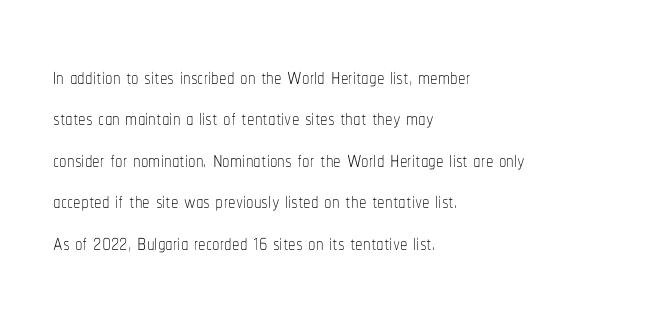
The horizontal fit of the characters is conventional and even. The font's upright variant was chosen for this text. This reads as an unemphasized weight, regular at the heaviest. The gap between lines stays unmarked. Casual observation: everything's shoved over to the left. Reading down the column, the eye jumps a familiar distance to each next line.
